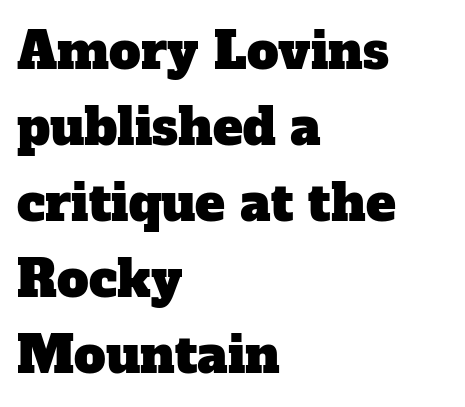
{"serif": "yes", "width": "normal", "stroke_contrast": "low", "x_height": "medium", "monospaced": "no", "underline": "no", "align": "left", "line_spacing": "normal", "line_spacing_ratio": 1.52, "letter_spacing": "normal", "letter_spacing_em": 0.0, "glyph_px": 50}
